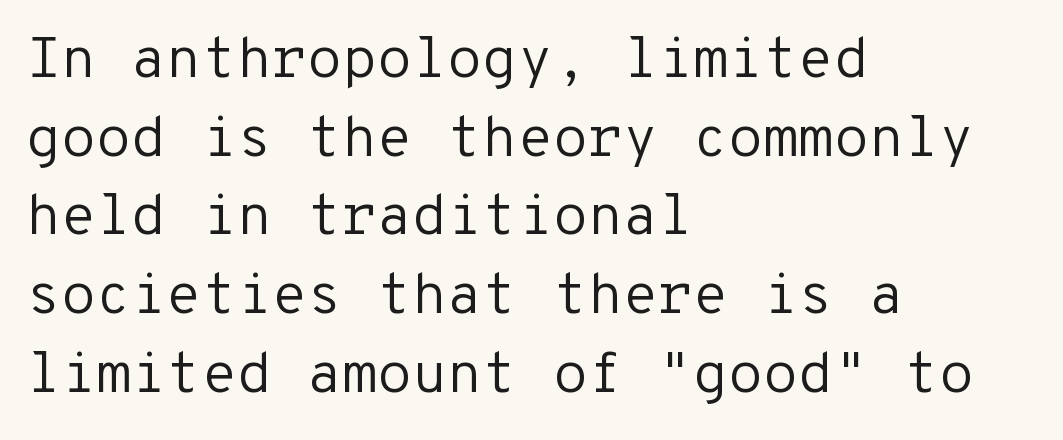
The image shows 57 px regular-weight sans-serif type, upright, monospaced; set left-aligned, normal line spacing (1.38x), normal letter spacing, not underlined; low stroke contrast and a medium x-height.
